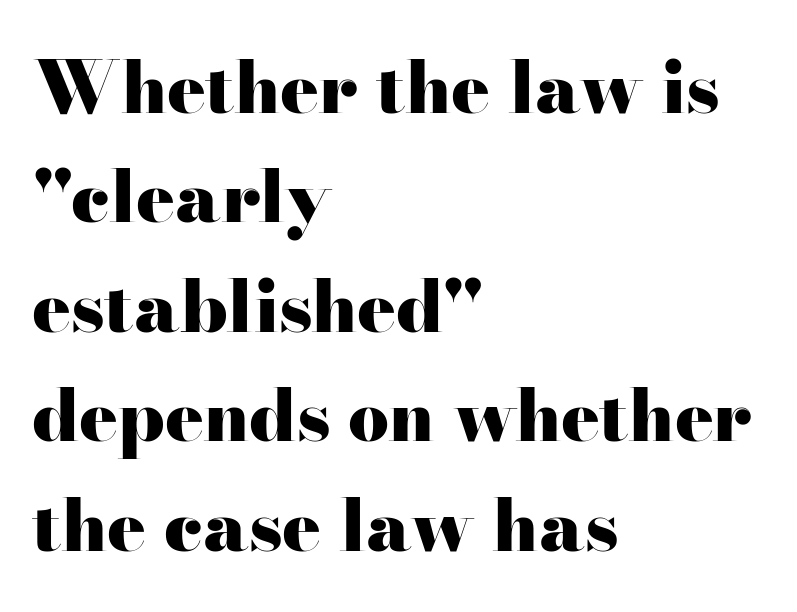
The image shows 72 px heavy, wide serif type, upright; set left-aligned, normal line spacing (1.52x), normal letter spacing, not underlined; high stroke contrast and a small x-height.
